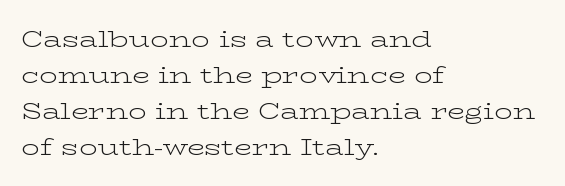
The foot of each line stays bare and open. It's the straight-up-and-down kind of type. The gaps between neighbouring characters are ordinary and unremarkable. A normal amount of white space separates one row of letters from the next. Typeset ragged right — the left edge is the straight one. Is the stroke heavy? The answer is a plain regular-or-lighter.
